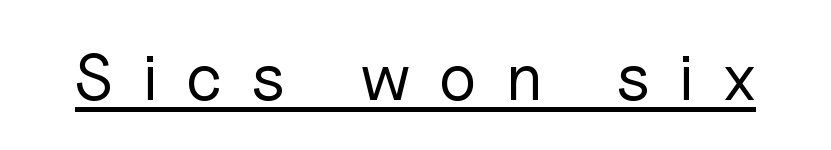
Q: Is the text bold? A: No.
Q: Is the text italic (slanted)? A: No, it is upright.
Q: Is the typeface a serif or a sans-serif typeface? A: Sans-serif.
Q: Is the text underlined? A: Yes.
Q: Is the spacing between letters normal or unusually wide? A: Unusually wide.
Q: Width (condensed, normal, or wide)? A: Normal.
Q: Stroke contrast? A: Low.
Q: x-height? A: Medium.
Q: Monospaced? A: No.
